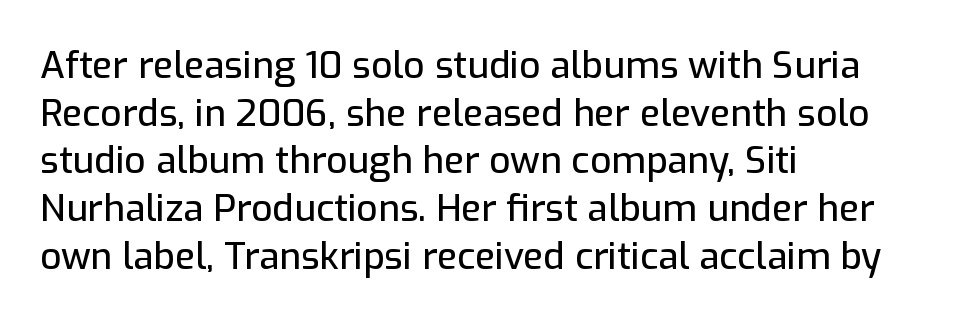
Baseline-to-baseline distance is the conventional proportion of letter height. The compositor pushed each line to the left boundary. The typography opts for an upright posture over an oblique one. A typesetter would call this proportional, since set widths differ per character. The space beneath each line is pristine and unruled. Unlike a traditional serif, this face leaves its strokes unadorned.
